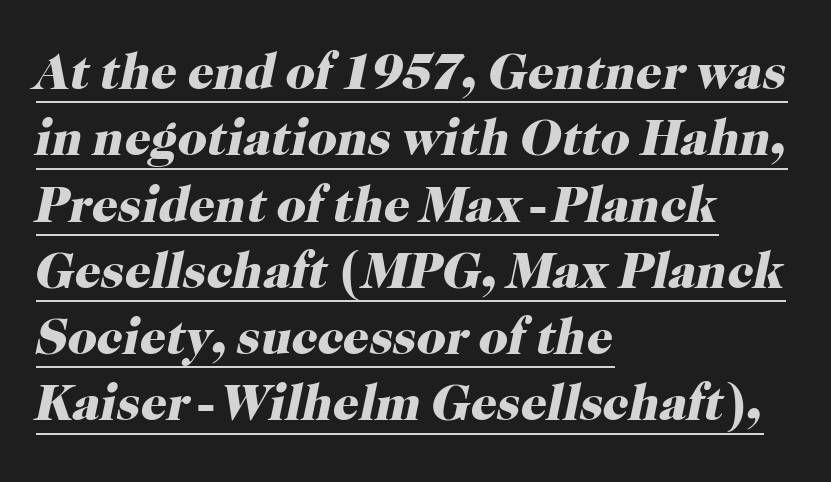
The image shows 51 px heavy serif type, italic (leaning right); set left-aligned, normal line spacing (1.3x), normal letter spacing, underlined; high stroke contrast and a medium x-height.
